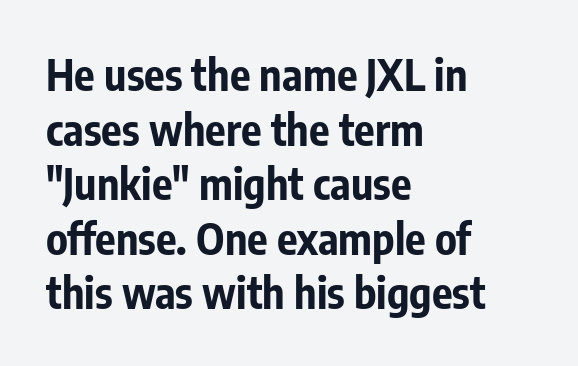
The image shows 43 px bold, condensed sans-serif type, upright; set left-aligned, normal line spacing (1.27x), normal letter spacing, not underlined; low stroke contrast and a medium x-height.
